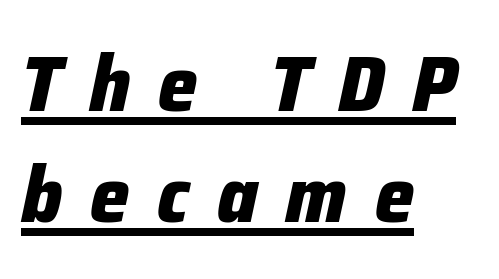
The image shows 79 px heavy type, italic (leaning right); set left-aligned, normal line spacing (1.41x), unusually wide letter spacing (+0.35 em), underlined; low stroke contrast and a medium x-height.
